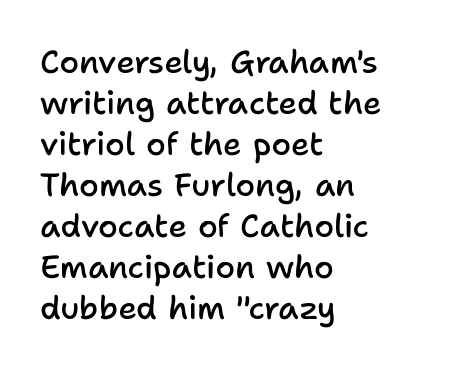
Q: Is the text bold? A: Semi-bold.
Q: Is the text italic (slanted)? A: No, it is upright.
Q: Is the typeface a serif or a sans-serif typeface? A: Sans-serif.
Q: Is the text underlined? A: No.
Q: How is the paragraph aligned? A: Left-aligned.
Q: Is the spacing between letters normal or unusually wide? A: Normal.
Q: Is the spacing between lines tight, normal or loose? A: Normal.
Q: Width (condensed, normal, or wide)? A: Normal.
Q: Stroke contrast? A: Low.
Q: x-height? A: Medium.
Q: Monospaced? A: No.
